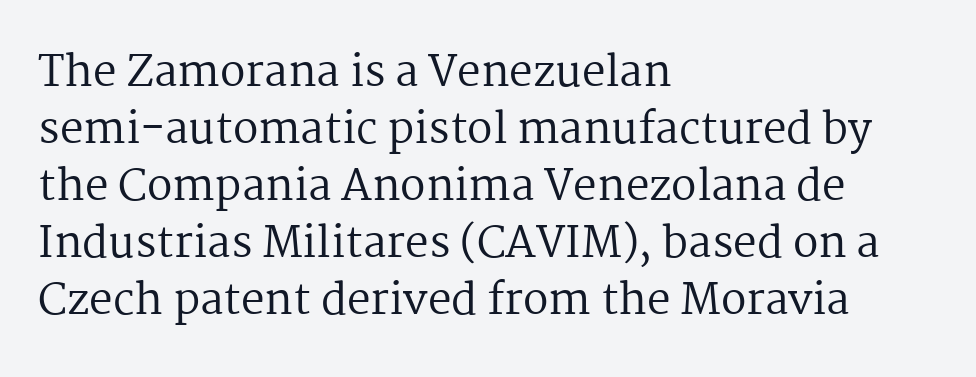
{"serif": "yes", "italic": "no", "bold": "no", "weight": "regular", "width": "normal", "stroke_contrast": "medium", "x_height": "medium", "monospaced": "no", "underline": "no", "align": "left", "line_spacing": "normal", "line_spacing_ratio": 1.36, "letter_spacing": "normal", "letter_spacing_em": 0.0, "glyph_px": 42}
